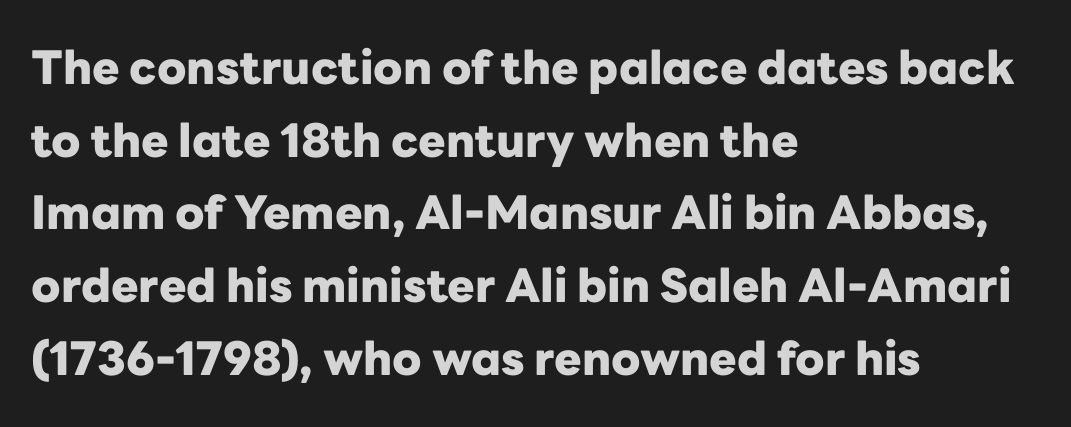
The space between consecutive lines is moderate. Think of a printed novel: that variable character pitch is what you see here. The type is set solid horizontally, with unmodified tracking. The rendering anchors every line to the left-hand side. Thick stems and heavy bowls — unmistakably bold. Notice how the stems are strictly vertical — no italics here.
